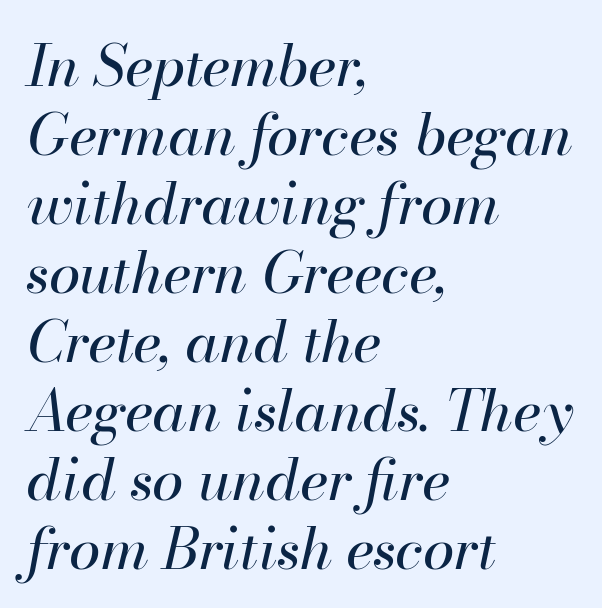
Q: Is the text bold? A: No.
Q: Is the text italic (slanted)? A: Yes, it leans right by about 13 degrees.
Q: Is the text underlined? A: No.
Q: How is the paragraph aligned? A: Left-aligned.
Q: Is the spacing between letters normal or unusually wide? A: Normal.
Q: Width (condensed, normal, or wide)? A: Normal.
Q: Stroke contrast? A: High.
Q: x-height? A: Small.
Q: Monospaced? A: No.
